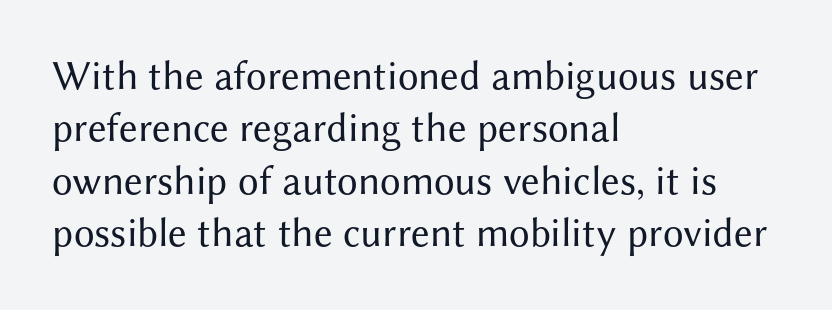
{"serif": "no", "italic": "no", "bold": "no", "weight": "regular", "width": "normal", "stroke_contrast": "medium", "x_height": "medium", "monospaced": "no", "underline": "no", "align": "left", "line_spacing": "normal", "line_spacing_ratio": 1.28, "letter_spacing": "normal", "letter_spacing_em": 0.0, "glyph_px": 41}
